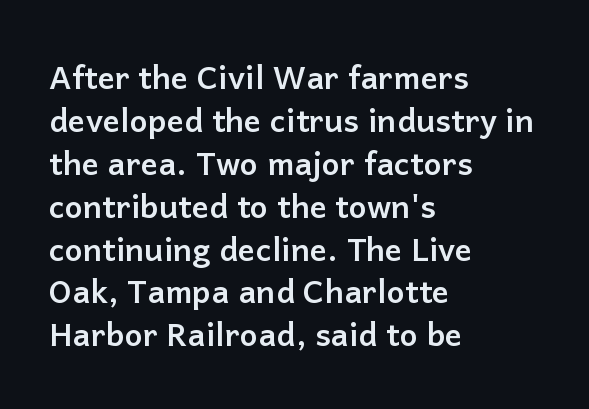
{"serif": "no", "italic": "no", "bold": "yes", "weight": "semibold", "width": "normal", "stroke_contrast": "low", "x_height": "medium", "monospaced": "no", "underline": "no", "align": "left", "line_spacing": "normal", "line_spacing_ratio": 1.34, "letter_spacing": "normal", "letter_spacing_em": 0.0, "glyph_px": 32}
